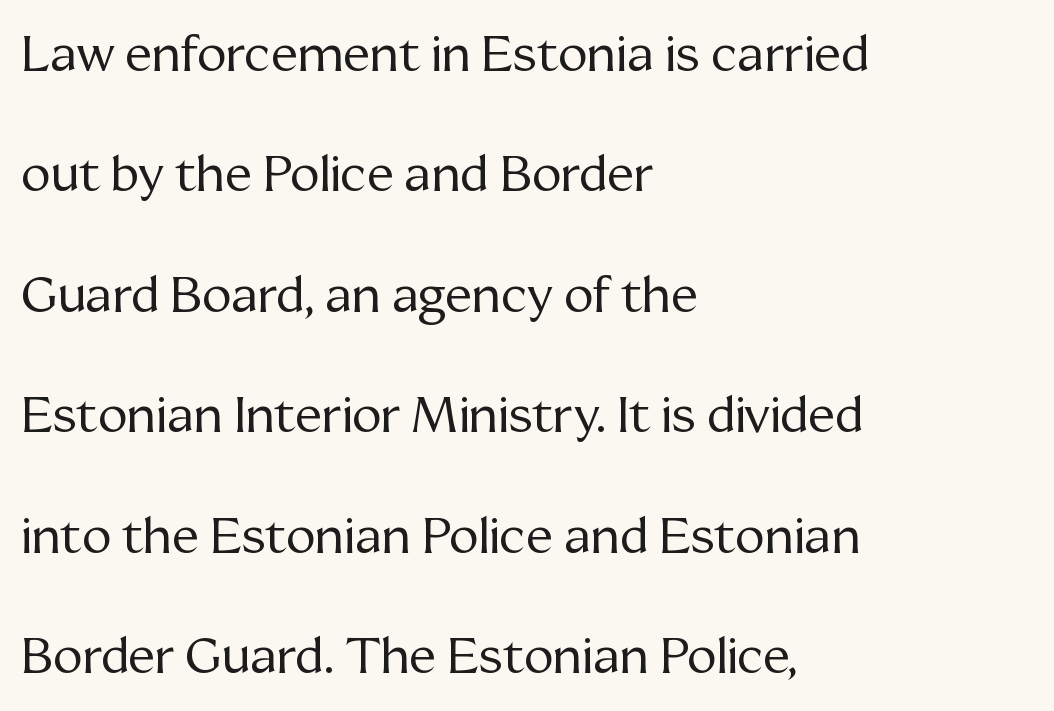
The image shows 50 px regular-weight serif type, upright; set left-aligned, loose line spacing (2.41x), normal letter spacing, not underlined; medium stroke contrast and a medium x-height.
